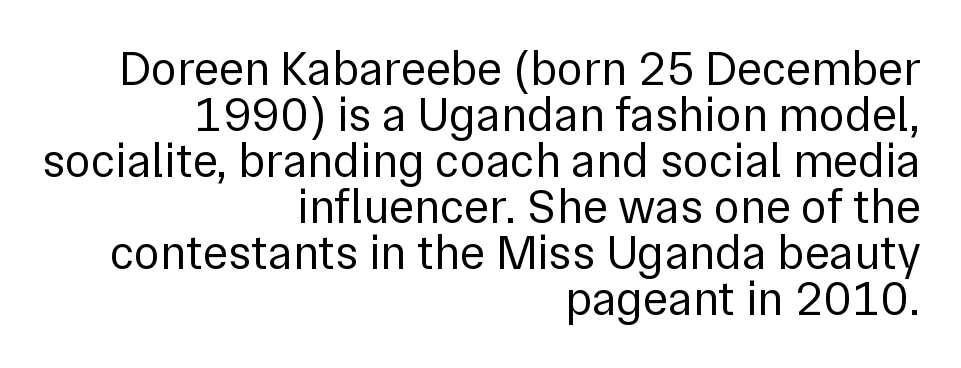
Check under the words: just untouched page. Think standard paragraph weight, or any step lighter than that. The typography opts for an upright posture over an oblique one. Vertical spacing — tight.
